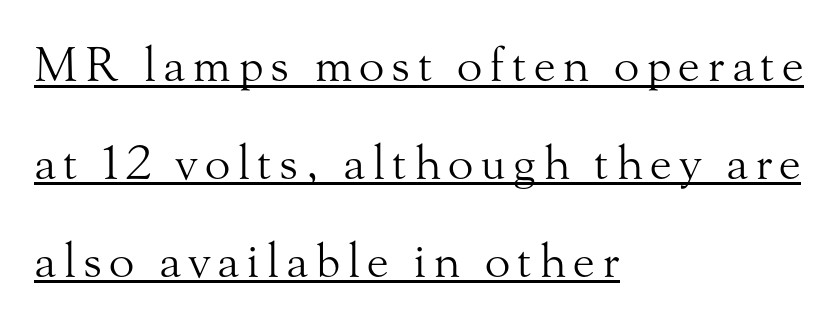
Q: Is the text bold? A: No.
Q: Is the text italic (slanted)? A: No, it is upright.
Q: Is the typeface a serif or a sans-serif typeface? A: Serif.
Q: Is the text underlined? A: Yes.
Q: How is the paragraph aligned? A: Left-aligned.
Q: Is the spacing between lines tight, normal or loose? A: Loose.
Q: Width (condensed, normal, or wide)? A: Normal.
Q: Stroke contrast? A: Medium.
Q: x-height? A: Small.
Q: Monospaced? A: No.
